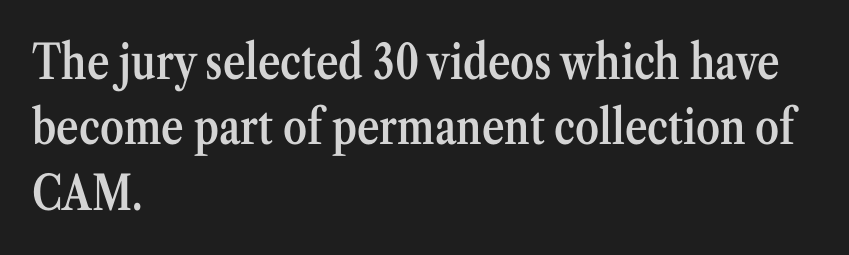
Q: Is the text bold? A: Semi-bold.
Q: Is the text italic (slanted)? A: No, it is upright.
Q: Is the typeface a serif or a sans-serif typeface? A: Serif.
Q: Is the text underlined? A: No.
Q: How is the paragraph aligned? A: Left-aligned.
Q: Is the spacing between letters normal or unusually wide? A: Normal.
Q: Is the spacing between lines tight, normal or loose? A: Normal.
Q: Width (condensed, normal, or wide)? A: Condensed.
Q: Stroke contrast? A: Medium.
Q: x-height? A: Medium.
Q: Monospaced? A: No.
